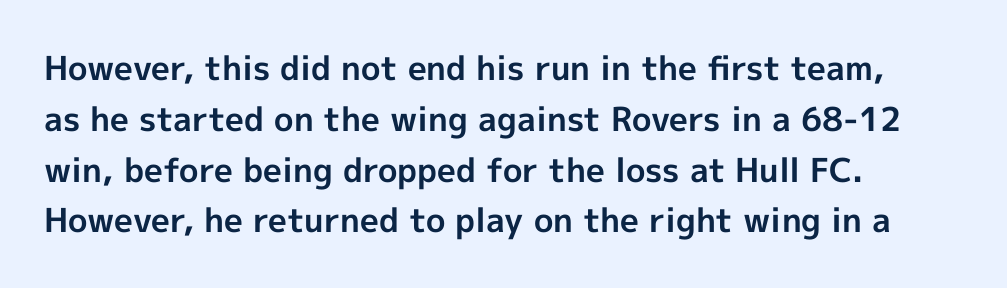
Q: Is the text bold? A: Yes.
Q: Is the text italic (slanted)? A: No, it is upright.
Q: Is the typeface a serif or a sans-serif typeface? A: Sans-serif.
Q: Is the text underlined? A: No.
Q: How is the paragraph aligned? A: Left-aligned.
Q: Is the spacing between letters normal or unusually wide? A: Normal.
Q: Is the spacing between lines tight, normal or loose? A: Normal.
Q: Width (condensed, normal, or wide)? A: Normal.
Q: x-height? A: Medium.
Q: Monospaced? A: No.
